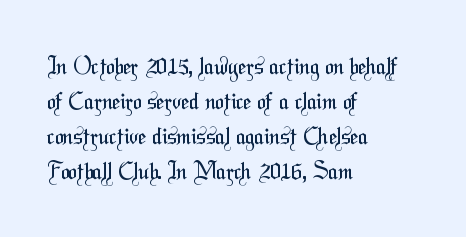
The image shows 23 px text type; set left-aligned, normal line spacing (1.52x), normal letter spacing, not underlined.
